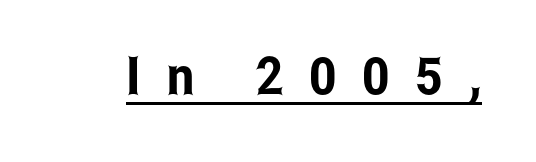
{"serif": "no", "italic": "no", "width": "condensed", "stroke_contrast": "low", "x_height": "medium", "monospaced": "no", "underline": "yes", "letter_spacing": "wide", "letter_spacing_em": 0.49, "glyph_px": 52}
